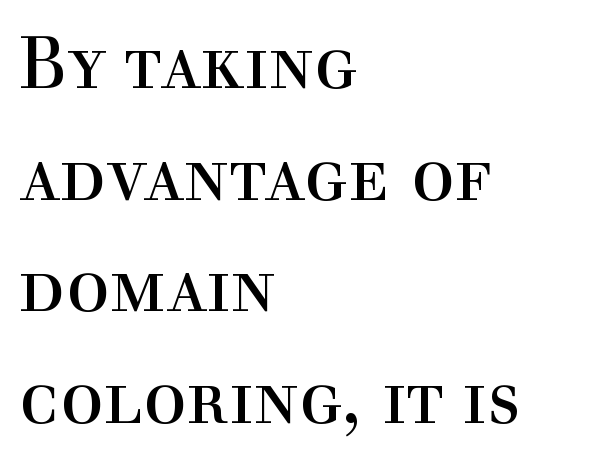
Q: Is the text bold? A: No.
Q: Is the text italic (slanted)? A: No, it is upright.
Q: Is the typeface a serif or a sans-serif typeface? A: Serif.
Q: Is the text underlined? A: No.
Q: How is the paragraph aligned? A: Left-aligned.
Q: Is the spacing between letters normal or unusually wide? A: Normal.
Q: Is the spacing between lines tight, normal or loose? A: Normal.
Q: Width (condensed, normal, or wide)? A: Normal.
Q: x-height? A: Medium.
Q: Monospaced? A: No.
